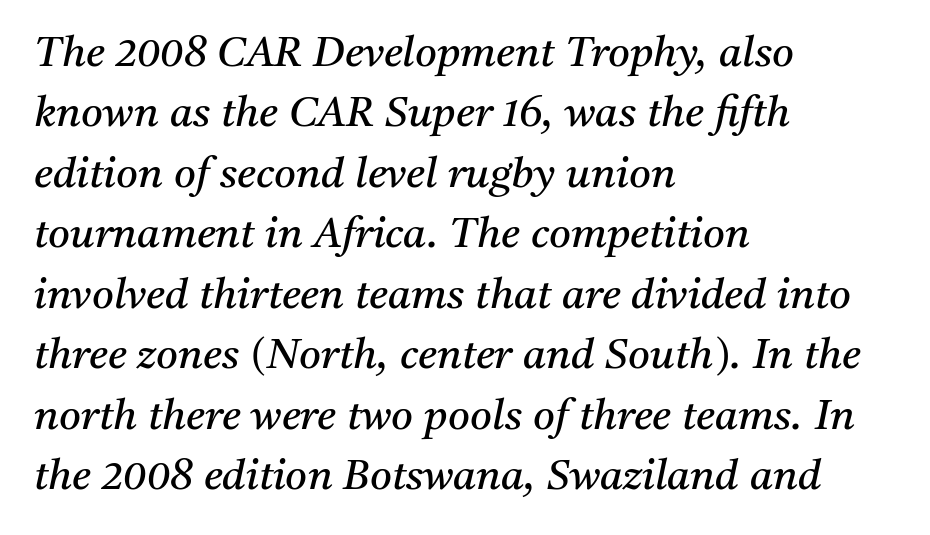
Q: Is the text bold? A: No.
Q: Is the text italic (slanted)? A: Yes, it leans right by about 11 degrees.
Q: Is the typeface a serif or a sans-serif typeface? A: Serif.
Q: Is the text underlined? A: No.
Q: How is the paragraph aligned? A: Left-aligned.
Q: Is the spacing between letters normal or unusually wide? A: Normal.
Q: Is the spacing between lines tight, normal or loose? A: Normal.
Q: Width (condensed, normal, or wide)? A: Normal.
Q: Stroke contrast? A: Medium.
Q: x-height? A: Medium.
Q: Monospaced? A: No.
